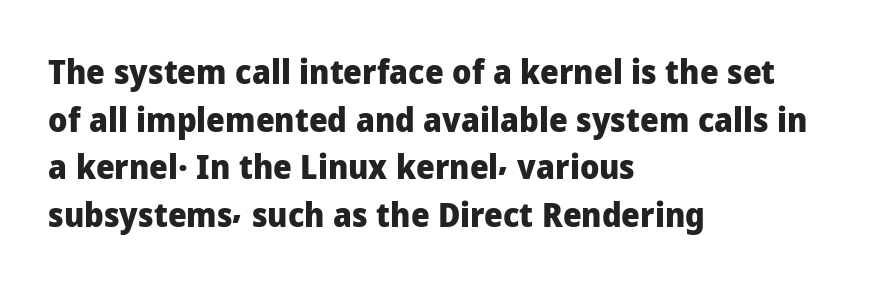
Q: Is the text bold? A: Yes.
Q: Is the text italic (slanted)? A: No, it is upright.
Q: Is the typeface a serif or a sans-serif typeface? A: Sans-serif.
Q: Is the text underlined? A: No.
Q: How is the paragraph aligned? A: Left-aligned.
Q: Is the spacing between letters normal or unusually wide? A: Normal.
Q: Is the spacing between lines tight, normal or loose? A: Normal.
Q: Width (condensed, normal, or wide)? A: Normal.
Q: Stroke contrast? A: Low.
Q: x-height? A: Medium.
Q: Monospaced? A: No.
